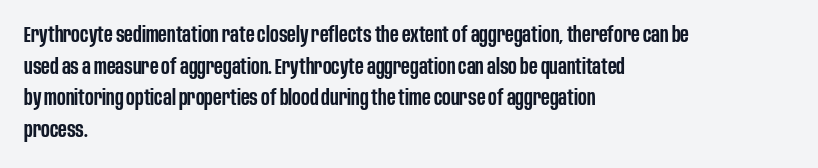
The passage shown stacks its lines at a standard gap. Beneath every word, the page is bare. The compositor pushed each line to the left boundary. Tall strokes in this sample are plumb rather than angled.
